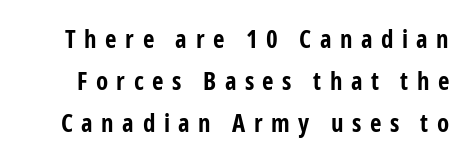
Q: Is the text bold? A: Yes.
Q: Is the text italic (slanted)? A: No, it is upright.
Q: Is the text underlined? A: No.
Q: Is the spacing between letters normal or unusually wide? A: Unusually wide.
Q: Is the spacing between lines tight, normal or loose? A: Normal.
